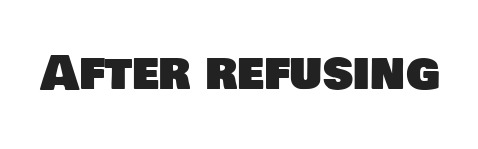
Note the varied advance widths — an 'i' is clearly narrower than an 'm'. The passage shown has conventional tracking throughout. Font category for this specimen: sans-serif. The strip under each line holds only bare page.
